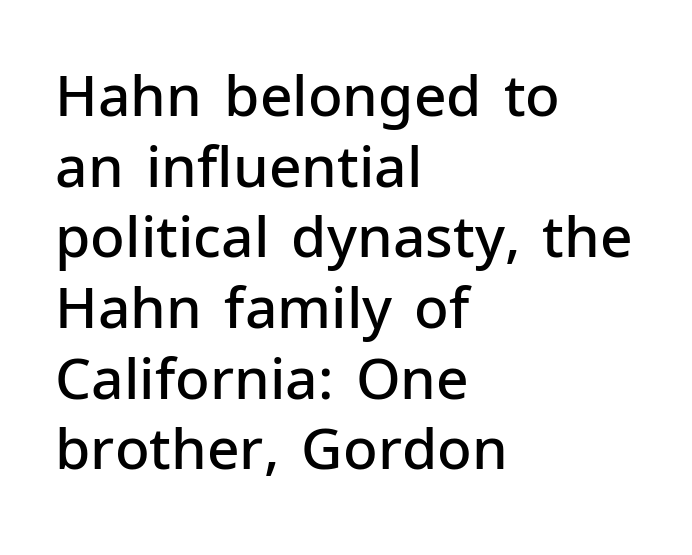
{"serif": "no", "italic": "no", "bold": "semi", "weight": "semibold", "width": "normal", "stroke_contrast": "low", "x_height": "medium", "monospaced": "no", "underline": "no", "align": "left", "line_spacing_ratio": 1.24, "letter_spacing": "normal", "letter_spacing_em": 0.0, "glyph_px": 57}
